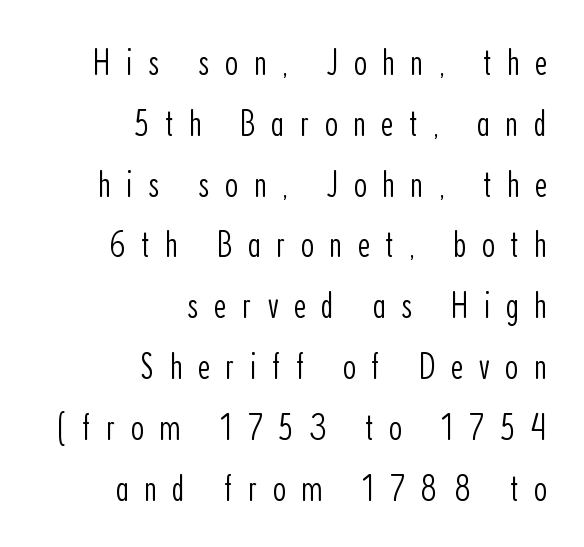
{"serif": "no", "italic": "no", "bold": "no", "weight": "light", "width": "condensed", "stroke_contrast": "low", "x_height": "medium", "monospaced": "no", "underline": "no", "align": "right", "line_spacing": "normal", "line_spacing_ratio": 1.6, "letter_spacing": "wide", "letter_spacing_em": 0.4, "glyph_px": 38}
